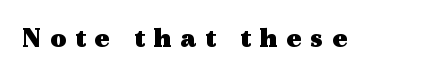
{"serif": "yes", "italic": "no", "bold": "yes", "weight": "heavy", "width": "wide", "x_height": "medium", "monospaced": "no", "underline": "no", "letter_spacing": "wide", "letter_spacing_em": 0.32, "glyph_px": 28}
